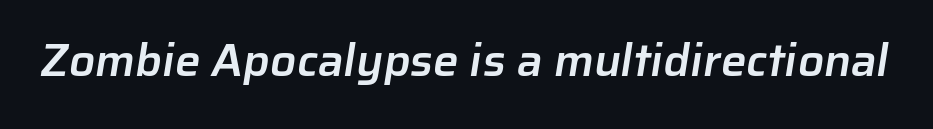
Q: Is the text bold? A: Semi-bold.
Q: Is the typeface a serif or a sans-serif typeface? A: Sans-serif.
Q: Is the text underlined? A: No.
Q: Is the spacing between letters normal or unusually wide? A: Normal.
Q: Width (condensed, normal, or wide)? A: Normal.
Q: Stroke contrast? A: Low.
Q: x-height? A: Medium.
Q: Monospaced? A: No.
